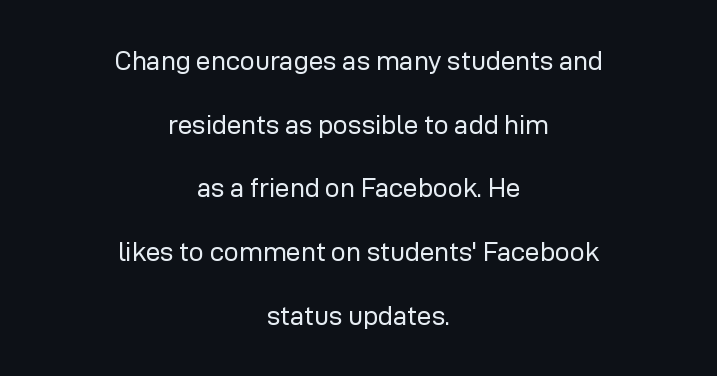
The image shows 26 px text type, upright; set centered, loose line spacing (2.45x), normal letter spacing, not underlined.
